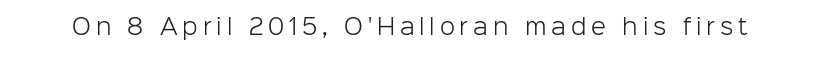
The font is comparable to plain body text, perhaps lighter. The font's upright variant was chosen for this text. The gaps between neighbouring characters are conspicuously large. Rule under the text: the space is simply empty.
